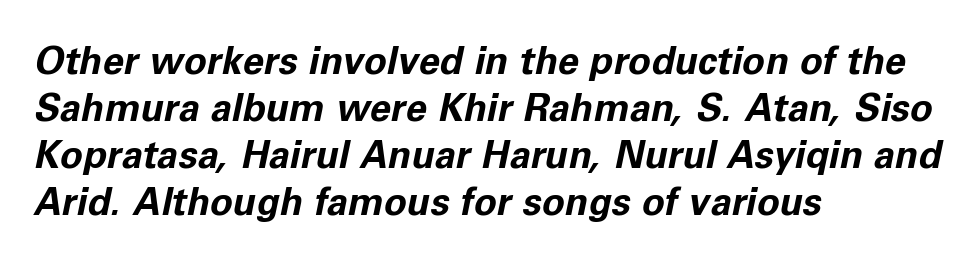
The image shows 38 px bold type, italic (leaning right); set left-aligned, line spacing 1.24x, normal letter spacing, not underlined; low stroke contrast and a medium x-height.
